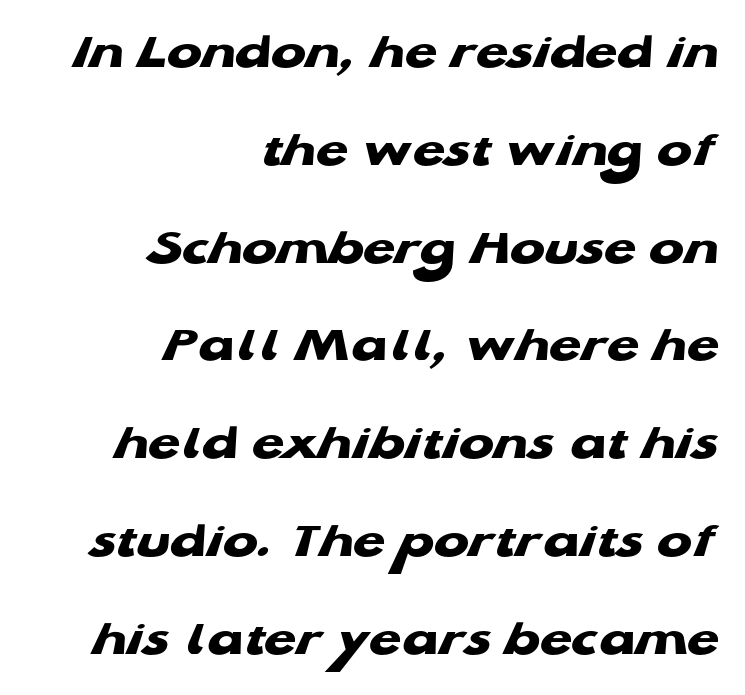
{"serif": "no", "bold": "yes", "weight": "heavy", "width": "wide", "stroke_contrast": "low", "x_height": "medium", "monospaced": "no", "underline": "no", "align": "right", "line_spacing_ratio": 1.88, "letter_spacing": "normal", "letter_spacing_em": 0.0, "glyph_px": 52}
